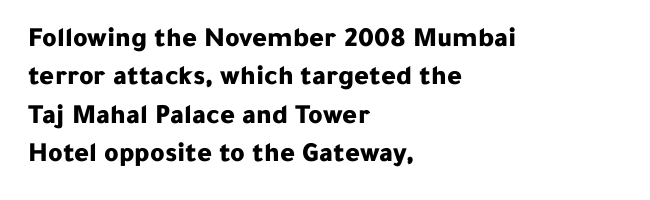
The image shows 28 px bold sans-serif type, upright; set left-aligned, normal line spacing (1.37x), normal letter spacing, not underlined; low stroke contrast and a medium x-height.
